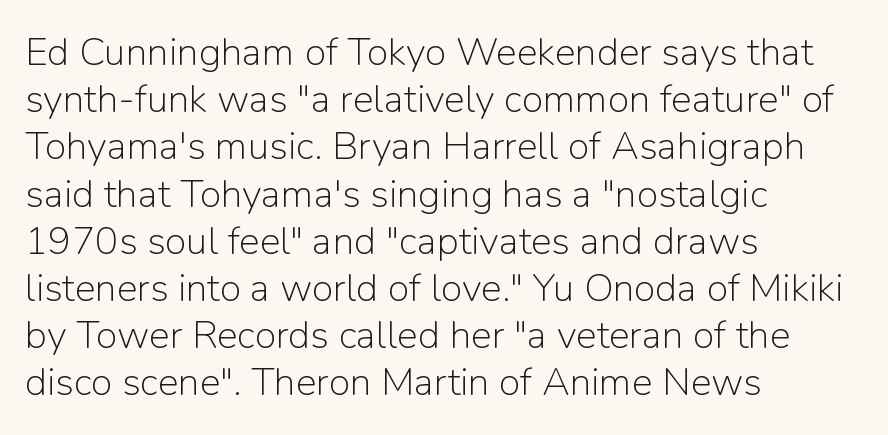
{"serif": "no", "italic": "no", "bold": "no", "weight": "light", "width": "normal", "stroke_contrast": "low", "x_height": "medium", "monospaced": "no", "underline": "no", "align": "left", "line_spacing_ratio": 1.21, "letter_spacing": "normal", "letter_spacing_em": 0.0, "glyph_px": 39}
